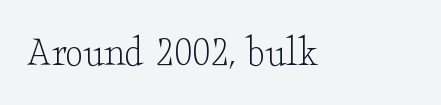
Q: Is the text bold? A: No.
Q: Is the text italic (slanted)? A: No, it is upright.
Q: Is the typeface a serif or a sans-serif typeface? A: Serif.
Q: Is the text underlined? A: No.
Q: Is the spacing between letters normal or unusually wide? A: Normal.
Q: Width (condensed, normal, or wide)? A: Wide.
Q: Stroke contrast? A: Low.
Q: x-height? A: Small.
Q: Monospaced? A: No.
